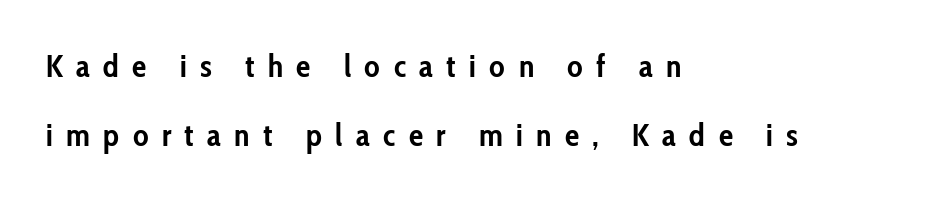
Q: Is the text bold? A: Yes.
Q: Is the text italic (slanted)? A: No, it is upright.
Q: Is the typeface a serif or a sans-serif typeface? A: Sans-serif.
Q: Is the text underlined? A: No.
Q: How is the paragraph aligned? A: Left-aligned.
Q: Is the spacing between letters normal or unusually wide? A: Unusually wide.
Q: Is the spacing between lines tight, normal or loose? A: Loose.
Q: Width (condensed, normal, or wide)? A: Condensed.
Q: Stroke contrast? A: Low.
Q: x-height? A: Medium.
Q: Monospaced? A: No.
